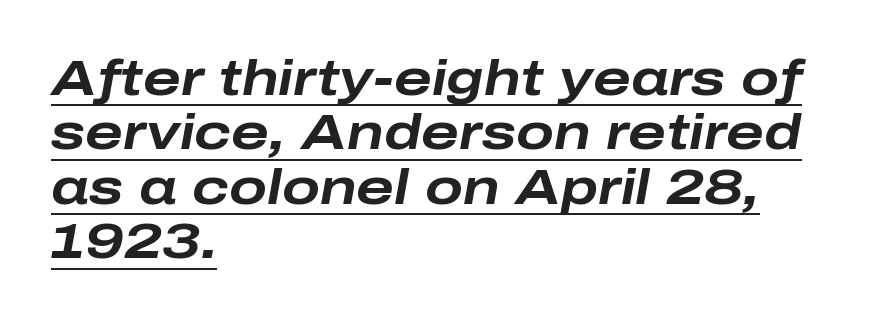
The image shows 50 px bold, wide type, italic (leaning right); set left-aligned, tight line spacing (1.09x), normal letter spacing, underlined; low stroke contrast and a medium x-height.
